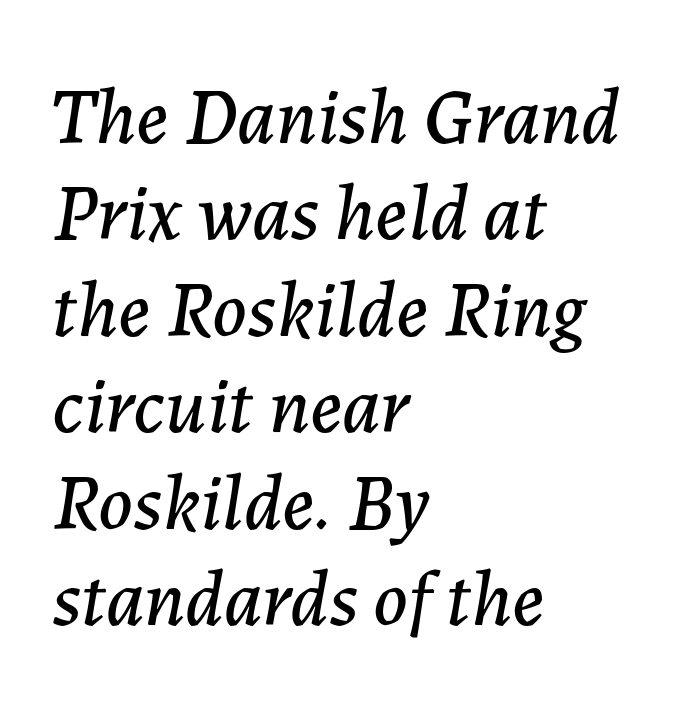
If you drew a line through each stem, it would be angled. You could call the tracking neutral — neither tight nor loose. The passage shown is typed in a proportional face where columns would drift. The paragraph has a hard left edge and a soft right edge. The zone under the glyphs is completely vacant.
